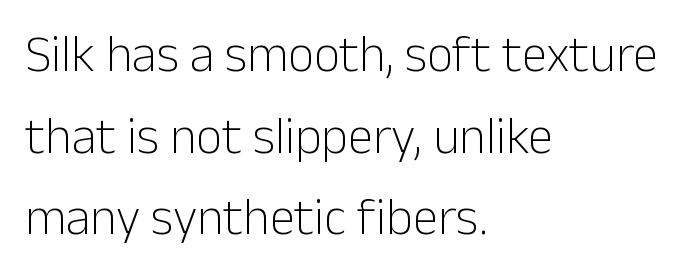
You could not count columns in this text — the font is proportionally spaced. Honestly, the letter spacing is just normal — you wouldn't notice it. Is the type heavy? It reads as light-to-regular instead. Students, observe: this is what conventionally led text looks like. The letters carry no serifs — their stems end cleanly without finishing strokes.
